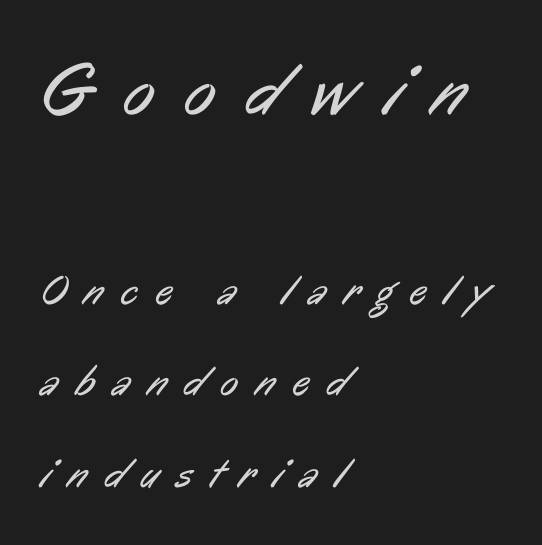
A typesetter would call this heavily tracked-out type. Quick note: underline off. The ragged edge is on the right, which tells us the setting is flush left. A great deal of white space separates one row of letters from the next. Heaviness? Minimal to ordinary, like unemphasized prose.
